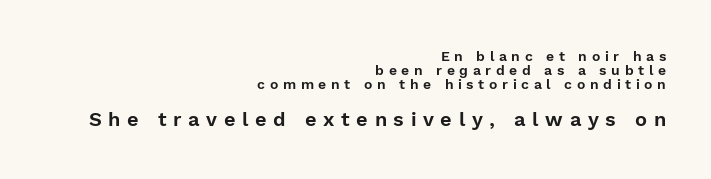
Q: Is the text italic (slanted)? A: No, it is upright.
Q: Is the text underlined? A: No.
Q: How is the paragraph aligned? A: Right-aligned.
Q: Is the spacing between letters normal or unusually wide? A: Unusually wide.
Q: Is the spacing between lines tight, normal or loose? A: Tight.
Q: Which block of text is set in a larger size, the first (top) or the second (bottom)? A: The second (bottom) one.
